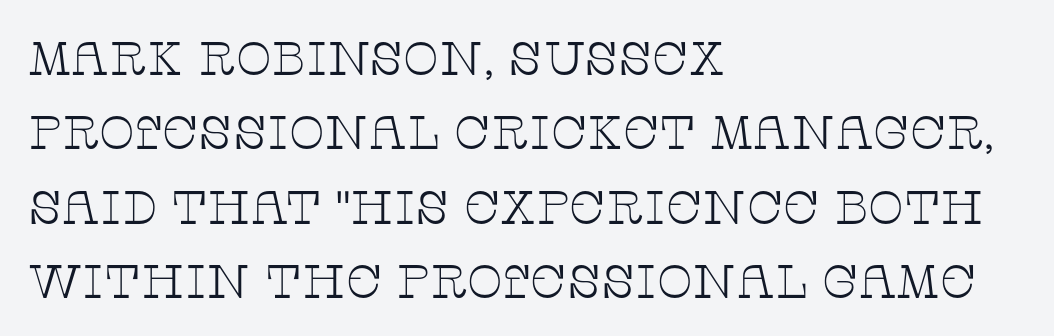
{"serif": "yes", "italic": "no", "bold": "no", "weight": "thin", "width": "wide", "stroke_contrast": "low", "x_height": "large", "monospaced": "no", "underline": "no", "align": "left", "line_spacing": "normal", "line_spacing_ratio": 1.58, "letter_spacing": "normal", "letter_spacing_em": 0.0, "glyph_px": 47}
